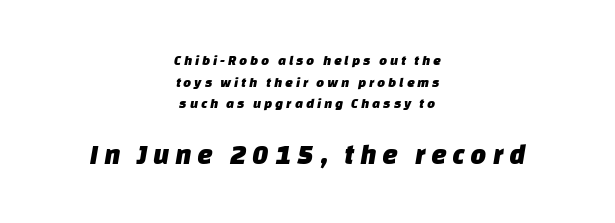
{"serif": "no", "width": "normal", "stroke_contrast": "low", "x_height": "large", "monospaced": "no", "underline": "no", "align": "center", "line_spacing": "normal", "line_spacing_ratio": 1.55, "letter_spacing": "wide", "letter_spacing_em": 0.2, "larger_block": "second", "size_ratio": 2.0, "glyph_px": 28}
